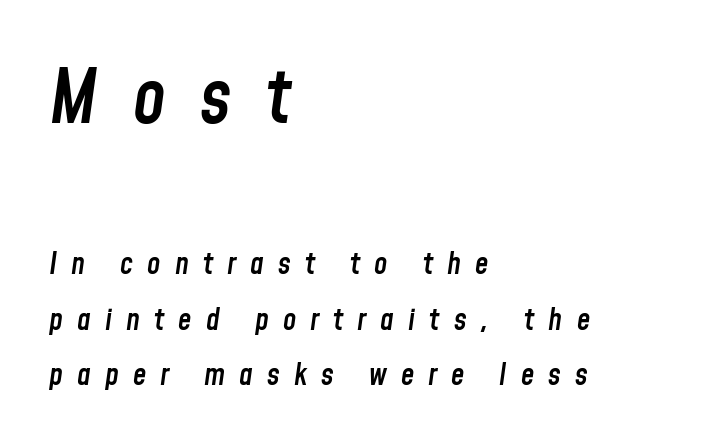
One-word summary of the alignment: left. In terms of letterspacing, this is a distinctly airy, spread setting. Underline: absent. The typography opts for an oblique posture over an upright one. Large over small — that's the arrangement of the two blocks here. A fair bit of extra ink — the face is semibold, not bold.
